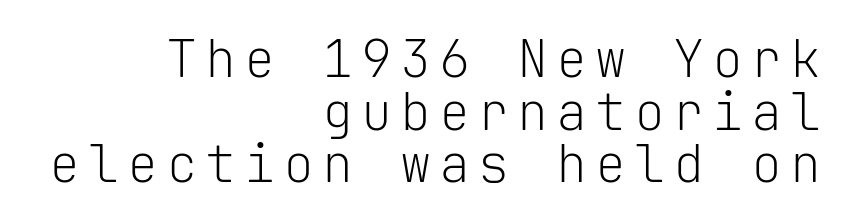
The characters display no serif detailing; their extremities are plain. Bare-footed words on every line. Each line ends at the same right margin while the left side varies. Each letter, wide or thin by design, is forced into the same width here. A typesetter would call this leading minimal, almost set solid. This reads as an unemphasized weight, regular at the heaviest.
